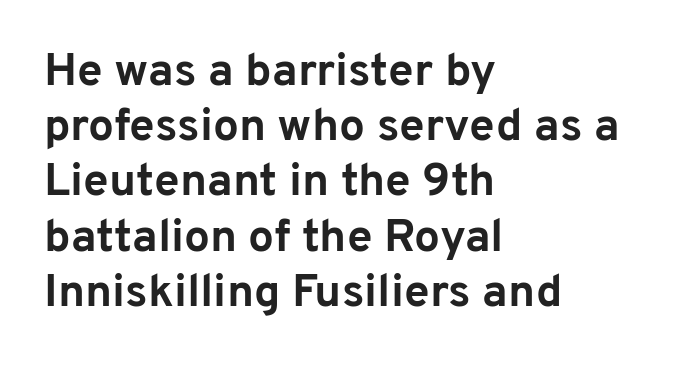
{"serif": "no", "italic": "no", "bold": "yes", "weight": "bold", "width": "normal", "stroke_contrast": "low", "x_height": "medium", "monospaced": "no", "underline": "no", "align": "left", "line_spacing_ratio": 1.2, "letter_spacing": "normal", "letter_spacing_em": 0.0, "glyph_px": 46}
